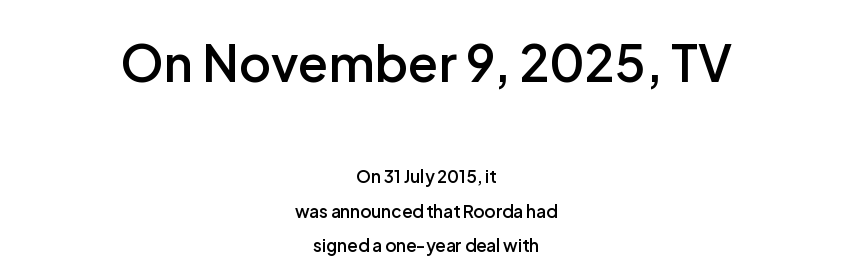
Emphasis by weight is partial: semibold. Interline gaps are noticeably wide in this sample. No feet cap the strokes, marking this as sans-serif type. The paragraph has two soft edges and a firm central axis. The face used here is rendered with its standard letterfit.
